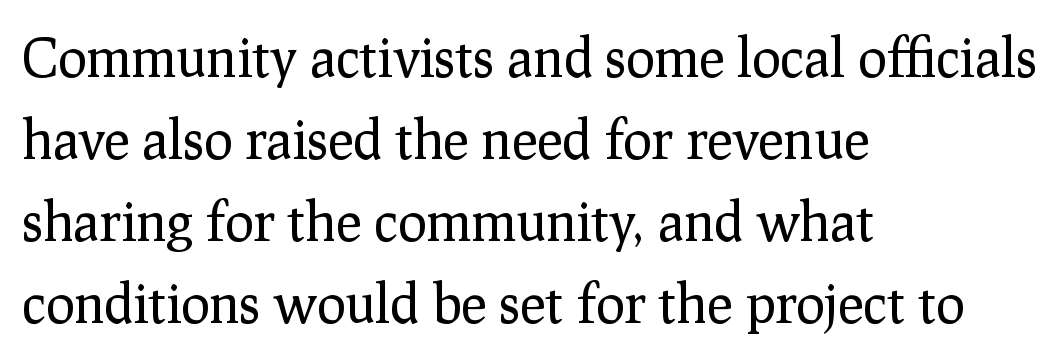
Every stem runs plumb, perpendicular to the baseline. The text was rendered using a seriffed face with decorative stroke endings. Compared with a centered layout, this one pins lines to the left instead. Spacing verdict: proportional, widths tailored to each character. The space between consecutive lines is moderate.
